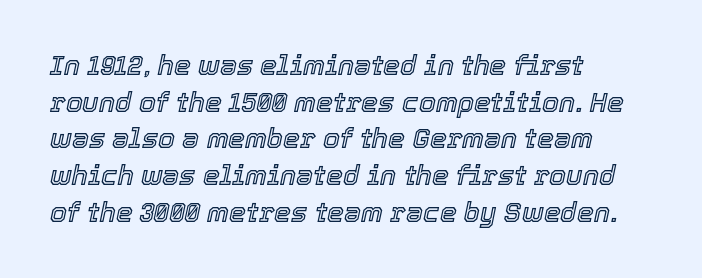
Q: Is the text italic (slanted)? A: Yes, it leans right by about 12 degrees.
Q: Is the text underlined? A: No.
Q: How is the paragraph aligned? A: Left-aligned.
Q: Is the spacing between letters normal or unusually wide? A: Normal.
Q: Is the spacing between lines tight, normal or loose? A: Normal.
